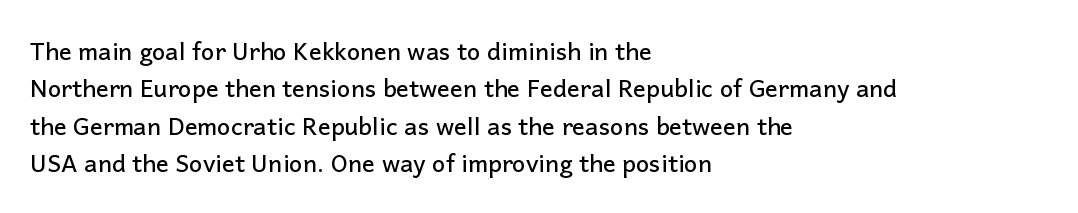
The image shows 24 px text type, upright; set left-aligned, normal line spacing (1.56x), normal letter spacing, not underlined.
